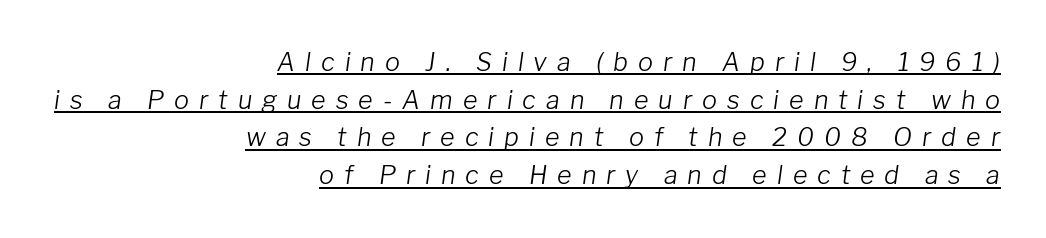
Q: Is the text bold? A: No.
Q: Is the text italic (slanted)? A: Yes, it leans right by about 8 degrees.
Q: Is the text underlined? A: Yes.
Q: How is the paragraph aligned? A: Right-aligned.
Q: Is the spacing between letters normal or unusually wide? A: Unusually wide.
Q: Is the spacing between lines tight, normal or loose? A: Normal.
